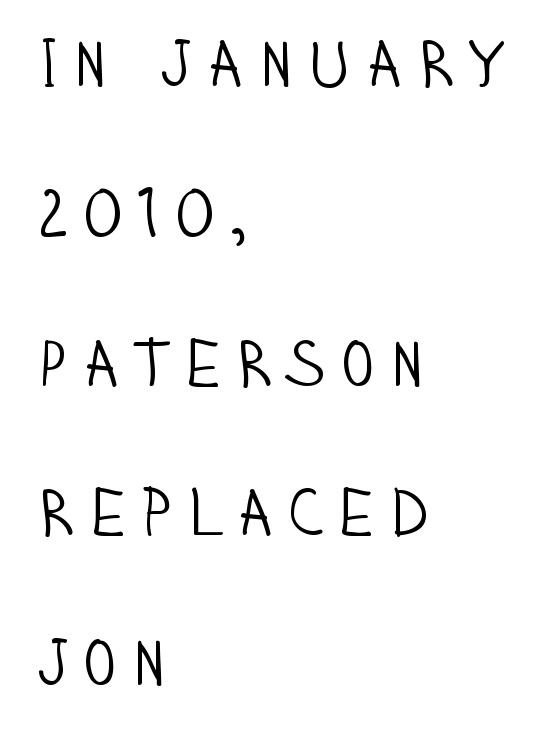
{"serif": "no", "italic": "no", "bold": "no", "weight": "light", "width": "condensed", "stroke_contrast": "low", "x_height": "large", "monospaced": "no", "underline": "no", "align": "left", "line_spacing": "loose", "line_spacing_ratio": 2.27, "glyph_px": 66}
